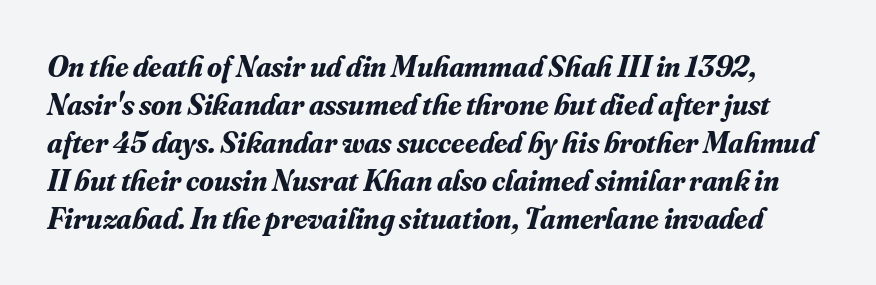
Q: Is the text bold? A: Yes.
Q: Is the text italic (slanted)? A: Yes, it leans right by about 16 degrees.
Q: Is the typeface a serif or a sans-serif typeface? A: Serif.
Q: Is the text underlined? A: No.
Q: Is the spacing between letters normal or unusually wide? A: Normal.
Q: Is the spacing between lines tight, normal or loose? A: Normal.
Q: Width (condensed, normal, or wide)? A: Normal.
Q: Stroke contrast? A: Medium.
Q: x-height? A: Small.
Q: Monospaced? A: No.
